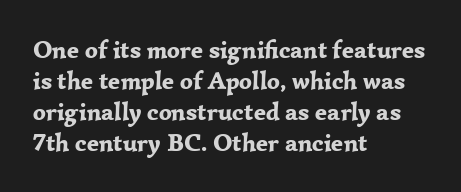
The image shows 25 px bold type, upright; set left-aligned, line spacing 1.24x, normal letter spacing, not underlined.
